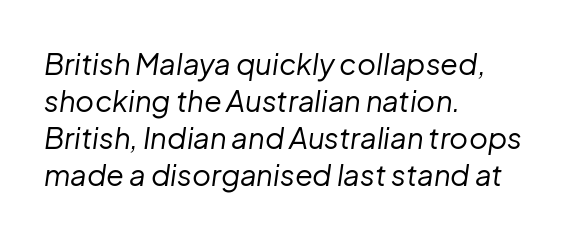
Q: Is the text bold? A: No.
Q: Is the text italic (slanted)? A: Yes, it leans right by about 8 degrees.
Q: Is the text underlined? A: No.
Q: How is the paragraph aligned? A: Left-aligned.
Q: Is the spacing between letters normal or unusually wide? A: Normal.
Q: Is the spacing between lines tight, normal or loose? A: Normal.
Q: Width (condensed, normal, or wide)? A: Normal.
Q: Stroke contrast? A: Low.
Q: x-height? A: Medium.
Q: Monospaced? A: No.
